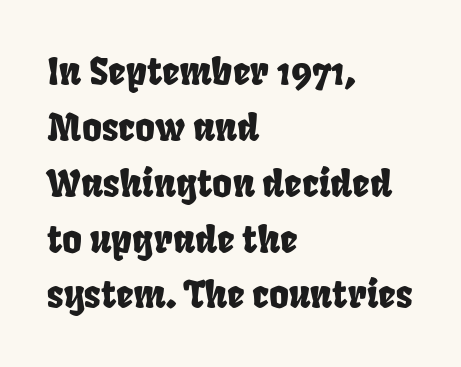
Q: Is the typeface a serif or a sans-serif typeface? A: Sans-serif.
Q: Is the text underlined? A: No.
Q: How is the paragraph aligned? A: Left-aligned.
Q: Is the spacing between letters normal or unusually wide? A: Normal.
Q: Is the spacing between lines tight, normal or loose? A: Normal.
Q: Width (condensed, normal, or wide)? A: Condensed.
Q: Stroke contrast? A: Low.
Q: x-height? A: Large.
Q: Monospaced? A: No.
